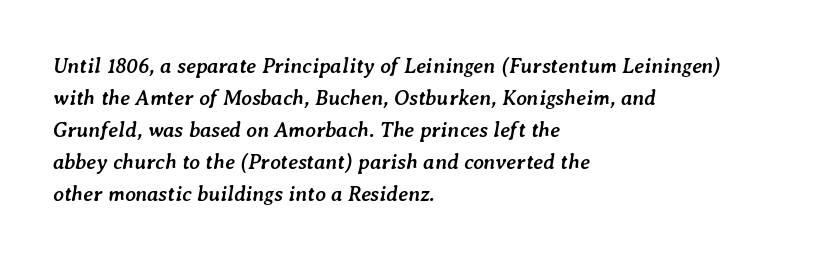
Thick stems and heavy bowls — unmistakably bold. Posture: slanted. The designer left line spacing at the default. The specimen omits any rule beneath the text block's lines. The face used here is rendered with its standard letterfit. Typeset ragged right — the left edge is the straight one.
